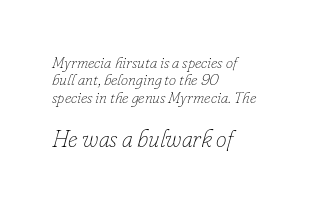
The glyphs look as if they've been sheared to an angle. Between one letter and the next there's only the usual sliver of space. The foot of each line stays bare and open. One glance says dense: line gaps are narrower than usual. These two chunks differ in scale, with the bottom chunk taking the larger measure. On a weight scale, this lands at 450 or below.
